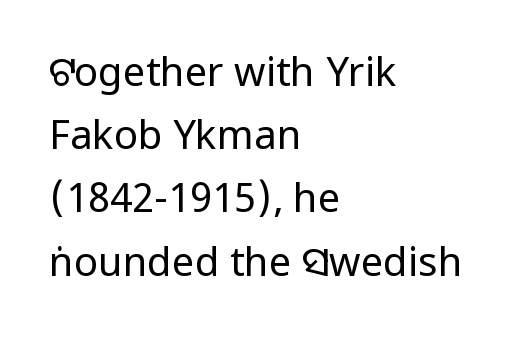
Q: Is the text bold? A: No.
Q: Is the text italic (slanted)? A: No, it is upright.
Q: Is the typeface a serif or a sans-serif typeface? A: Sans-serif.
Q: Is the text underlined? A: No.
Q: How is the paragraph aligned? A: Left-aligned.
Q: Is the spacing between letters normal or unusually wide? A: Normal.
Q: Is the spacing between lines tight, normal or loose? A: Normal.
Q: Width (condensed, normal, or wide)? A: Condensed.
Q: Stroke contrast? A: Low.
Q: x-height? A: Large.
Q: Monospaced? A: No.
